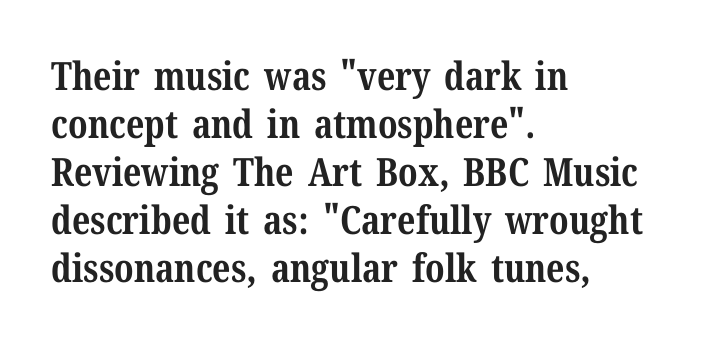
You can tell from the footed stems that serif type was used. Compared with an ordinary text face, these strokes are far heavier — a full bold. Each row of text sits above clean, open space. Think of a printed novel: that variable character pitch is what you see here. Nope, not italic — everything's standing straight.
